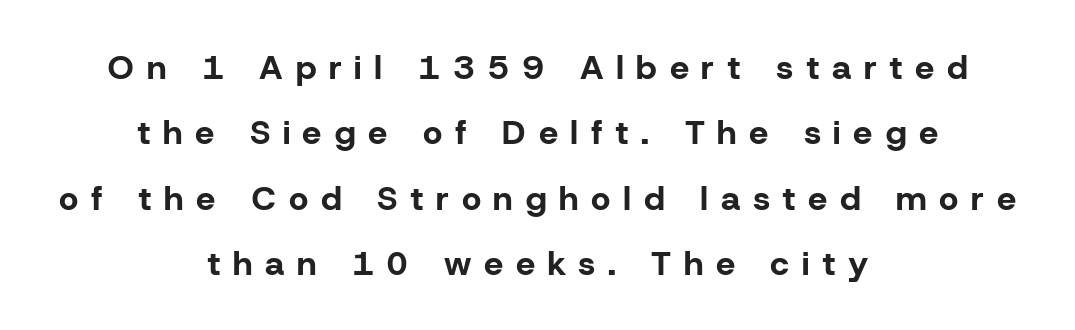
The image shows 34 px bold sans-serif type, upright; set centered, loose line spacing (1.92x), unusually wide letter spacing (+0.37 em), not underlined; low stroke contrast and a medium x-height.
